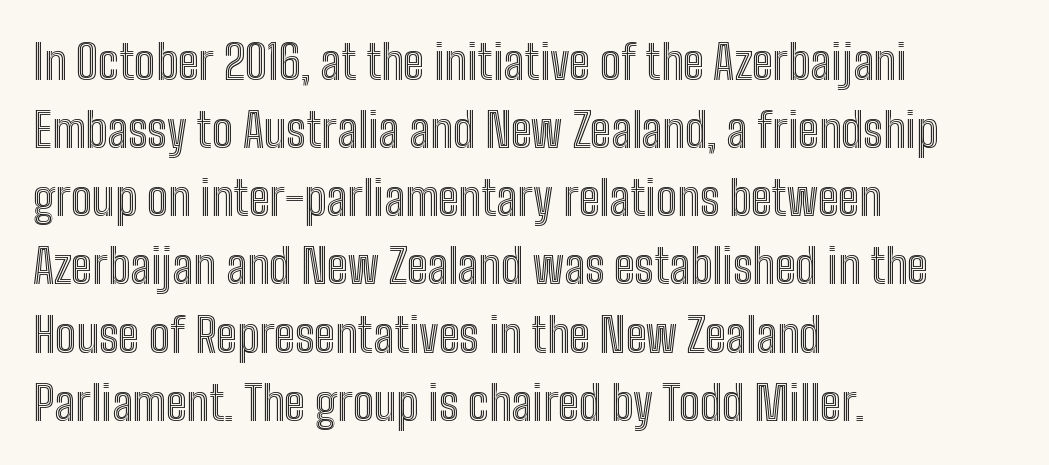
Glance below the letters and you will spot only blank space. The rag falls on the right side of this text block. The rendering uses natural spacing where letterforms have individual widths. Posture: vertical. A typesetter would call this leading conventional body-copy spacing.
